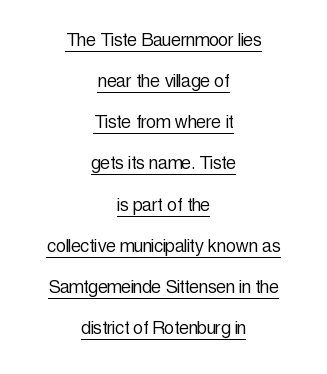
The image shows 22 px text type, upright; set centered, line spacing 1.87x, normal letter spacing, underlined.
